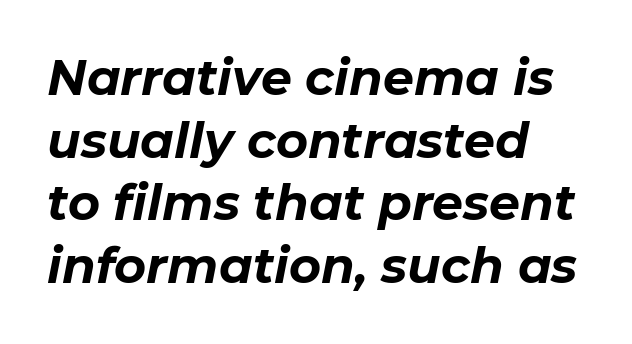
The image shows 49 px bold type, italic (leaning right); set left-aligned, normal line spacing (1.28x), normal letter spacing, not underlined; low stroke contrast and a medium x-height.
